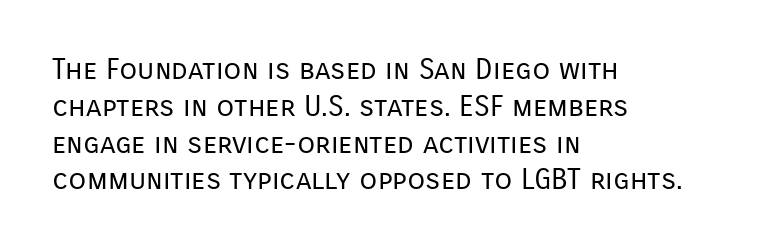
Is this a sans? Yes — the strokes have no serifs. Caption: multi-line text, flush left, ragged right. Vertical strokes here are truly vertical. No heavy texture on the line: the type isn't bold. Note the varied advance widths — an 'i' is clearly narrower than an 'm'.
